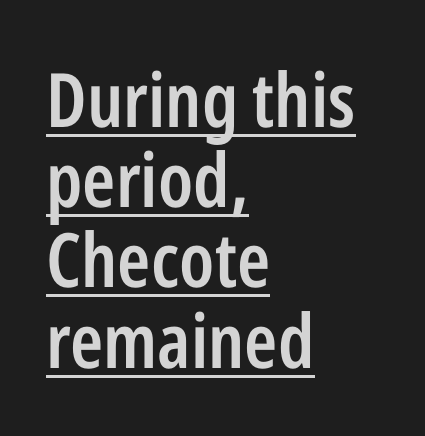
The rendered words wear a rule along their underside. When letters stand straight like this, we call the style roman or upright. One glance says dense: line gaps are narrower than usual. Weight: semibold (demi). The lines in this sample share a left origin and differ only in where they stop. Do the characters align in a grid? No, the font is proportional.
